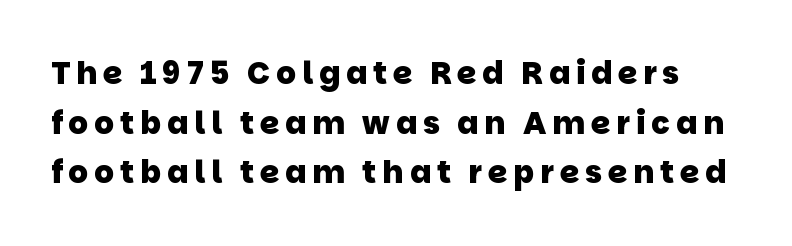
Q: Is the text bold? A: Yes.
Q: Is the typeface a serif or a sans-serif typeface? A: Sans-serif.
Q: Is the text underlined? A: No.
Q: Is the spacing between lines tight, normal or loose? A: Normal.
Q: Width (condensed, normal, or wide)? A: Normal.
Q: Stroke contrast? A: Low.
Q: x-height? A: Large.
Q: Monospaced? A: No.
